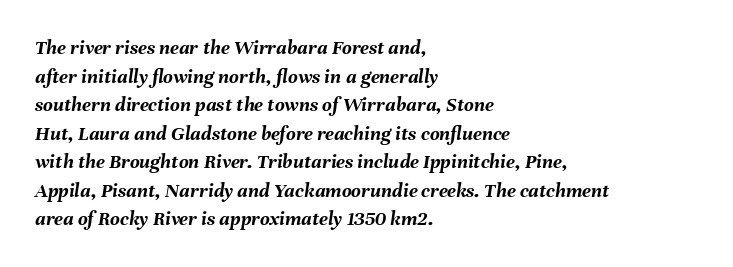
The image shows 21 px bold type, italic (leaning right); set left-aligned, normal line spacing (1.36x), normal letter spacing, not underlined.
